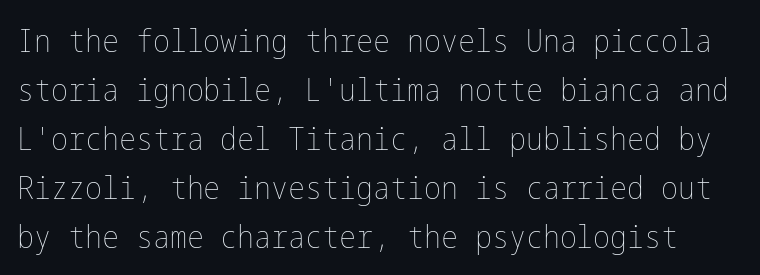
Successive baselines arrive at the customary interval. The passage shown is not underscored anywhere. Bold? No — there's no thickening of the strokes. Quick note: not italic, upright. What stands out about the letter spacing? Nothing — it is the standard amount.
